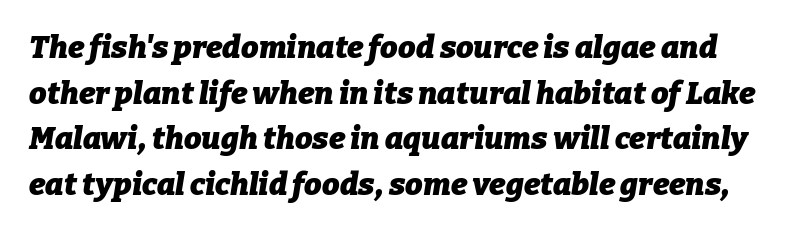
The image shows 31 px heavy type, italic (leaning right); set normal line spacing (1.47x), normal letter spacing, not underlined; low stroke contrast and a medium x-height.
